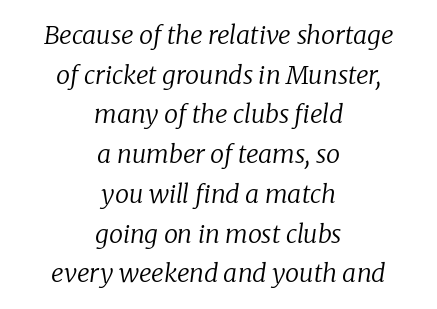
The image shows 25 px text type, italic (leaning right); set centered, normal line spacing (1.59x), normal letter spacing, not underlined.
